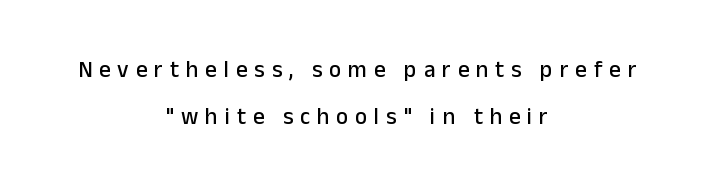
The image shows 23 px text type, upright; set centered, loose line spacing (2.06x), unusually wide letter spacing (+0.3 em), not underlined.
